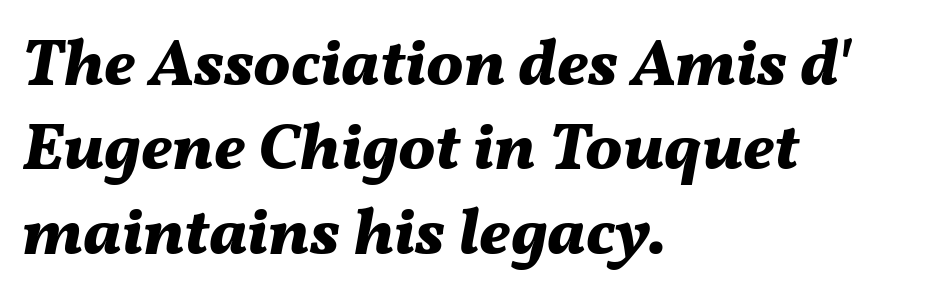
A normal amount of white space separates one row of letters from the next. Notice how thick the strokes are: this is what a full bold looks like. If you drew a ruler down the left edge, every line would touch it. Words appear dense and cohesive because spacing is normal. It's the slanting kind of type.
